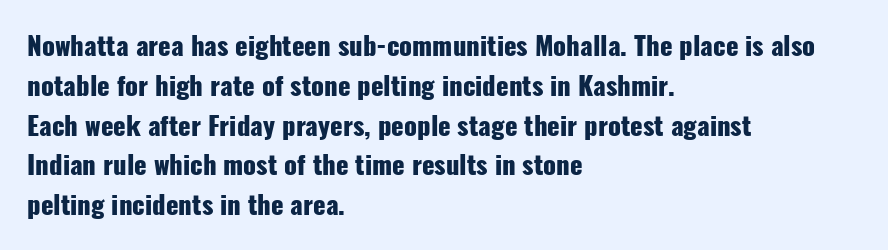
Q: Is the text bold? A: Yes.
Q: Is the text italic (slanted)? A: No, it is upright.
Q: Is the text underlined? A: No.
Q: How is the paragraph aligned? A: Left-aligned.
Q: Is the spacing between letters normal or unusually wide? A: Normal.
Q: Is the spacing between lines tight, normal or loose? A: Normal.
